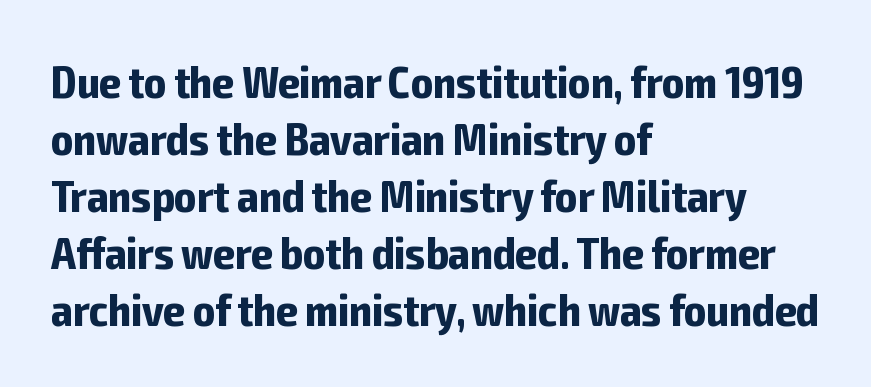
Posture: straight, roman, zero tilt. A classic flush-left, rag-right setting is used for this passage. The letterforms sit shoulder to shoulder at normal distance. Descenders are the only things crossing below the line. On the weight axis this lands at bold, roughly 700.
